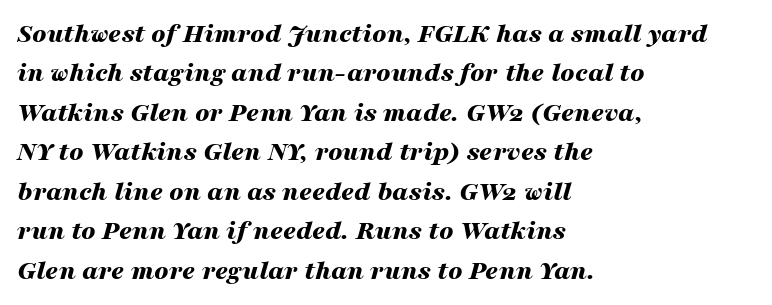
The image shows 28 px bold, wide type, italic (leaning right); set left-aligned, normal line spacing (1.41x), normal letter spacing, not underlined; medium stroke contrast and a medium x-height.
